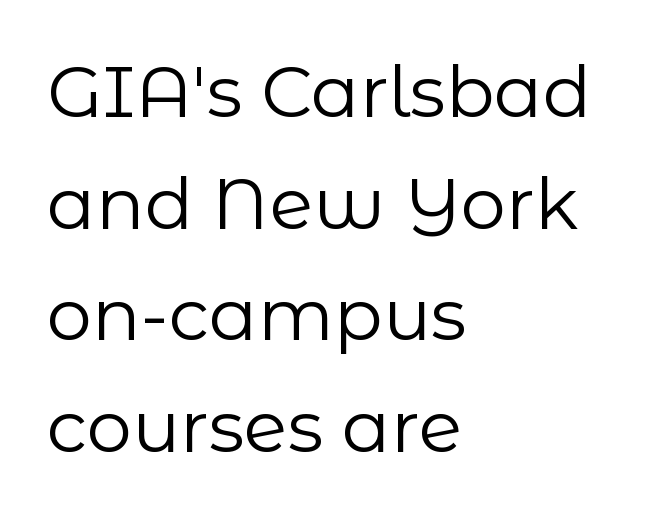
Q: Is the text bold? A: No.
Q: Is the text italic (slanted)? A: No, it is upright.
Q: Is the typeface a serif or a sans-serif typeface? A: Sans-serif.
Q: Is the text underlined? A: No.
Q: How is the paragraph aligned? A: Left-aligned.
Q: Is the spacing between letters normal or unusually wide? A: Normal.
Q: Is the spacing between lines tight, normal or loose? A: Normal.
Q: Width (condensed, normal, or wide)? A: Normal.
Q: Stroke contrast? A: Low.
Q: x-height? A: Medium.
Q: Monospaced? A: No.
